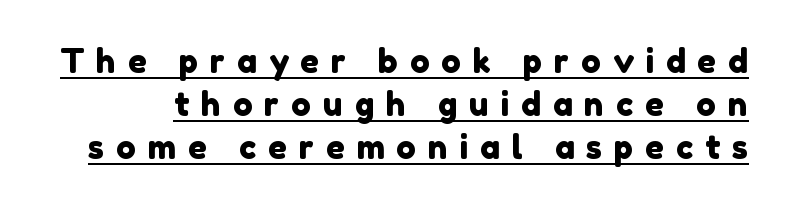
The image shows 33 px sans-serif type; set normal line spacing (1.3x), unusually wide letter spacing (+0.36 em), underlined; low stroke contrast and a medium x-height.
